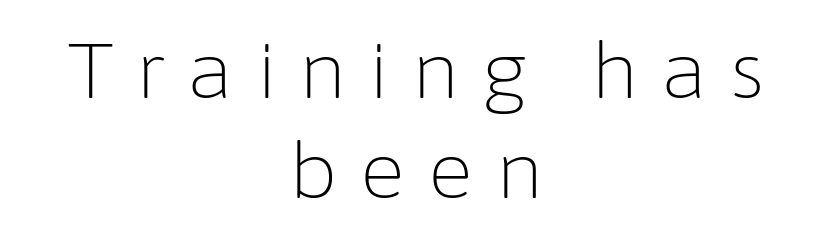
Q: Is the text bold? A: No.
Q: Is the text italic (slanted)? A: No, it is upright.
Q: Is the typeface a serif or a sans-serif typeface? A: Sans-serif.
Q: Is the text underlined? A: No.
Q: How is the paragraph aligned? A: Centered.
Q: Is the spacing between letters normal or unusually wide? A: Unusually wide.
Q: Is the spacing between lines tight, normal or loose? A: Normal.
Q: Width (condensed, normal, or wide)? A: Normal.
Q: Stroke contrast? A: Low.
Q: x-height? A: Medium.
Q: Monospaced? A: No.
